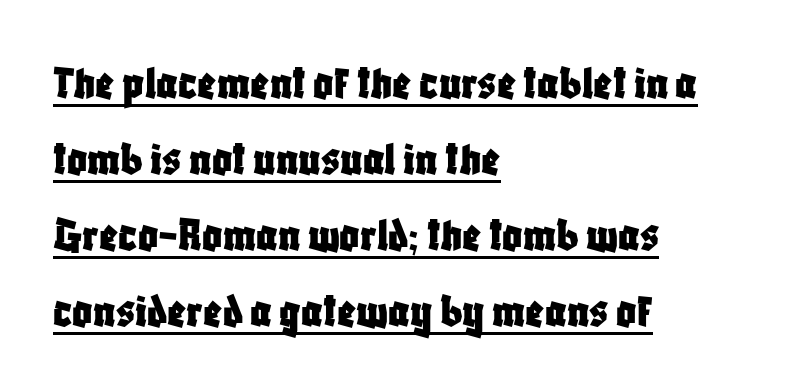
{"serif": "no", "italic": "no", "width": "condensed", "stroke_contrast": "low", "x_height": "large", "monospaced": "no", "underline": "yes", "align": "left", "line_spacing": "normal", "line_spacing_ratio": 1.55, "letter_spacing": "normal", "letter_spacing_em": 0.0, "glyph_px": 49}
